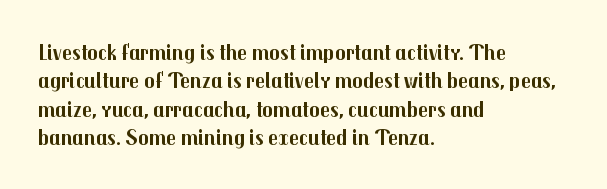
This is the regular roman posture of the typeface. The lines in this sample share a left origin and differ only in where they stop. Standard letterfit; no display-style spreading of the glyphs. Heavy-handed strokes throughout: this text is bold. The space directly below the letters is spotless.
